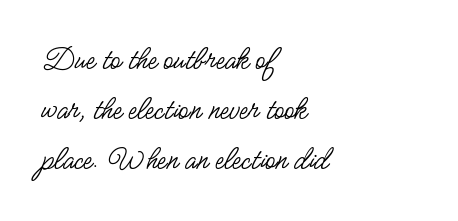
Q: Is the text bold? A: No.
Q: Is the text italic (slanted)? A: Yes.
Q: Is the typeface a serif or a sans-serif typeface? A: Sans-serif.
Q: Is the text underlined? A: No.
Q: How is the paragraph aligned? A: Left-aligned.
Q: Is the spacing between letters normal or unusually wide? A: Normal.
Q: Is the spacing between lines tight, normal or loose? A: Normal.
Q: Width (condensed, normal, or wide)? A: Condensed.
Q: Stroke contrast? A: Low.
Q: x-height? A: Small.
Q: Monospaced? A: No.
